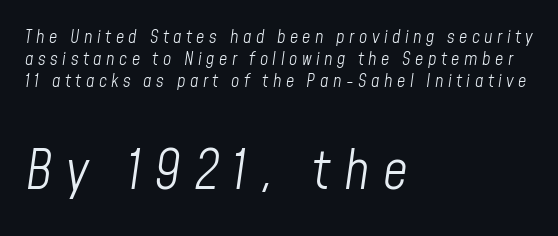
Q: Is the text bold? A: No.
Q: Is the text italic (slanted)? A: Yes, it leans right by about 8 degrees.
Q: Is the text underlined? A: No.
Q: How is the paragraph aligned? A: Left-aligned.
Q: Is the spacing between letters normal or unusually wide? A: Unusually wide.
Q: Which block of text is set in a larger size, the first (top) or the second (bottom)? A: The second (bottom) one.
Q: Width (condensed, normal, or wide)? A: Condensed.
Q: Stroke contrast? A: Low.
Q: x-height? A: Medium.
Q: Monospaced? A: No.
